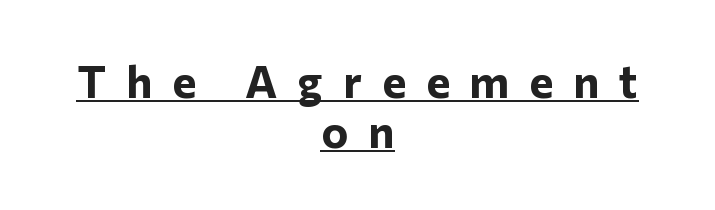
You can see a thin bar hugging the bottom of the glyphs. Think of a printed novel: that variable character pitch is what you see here. How are the letters spaced? Widely, with obvious added tracking. The type sits square on the baseline with zero lean. Rows of type sit shoulder to shoulder in the vertical direction. Nope, no serifs anywhere on these letters.
